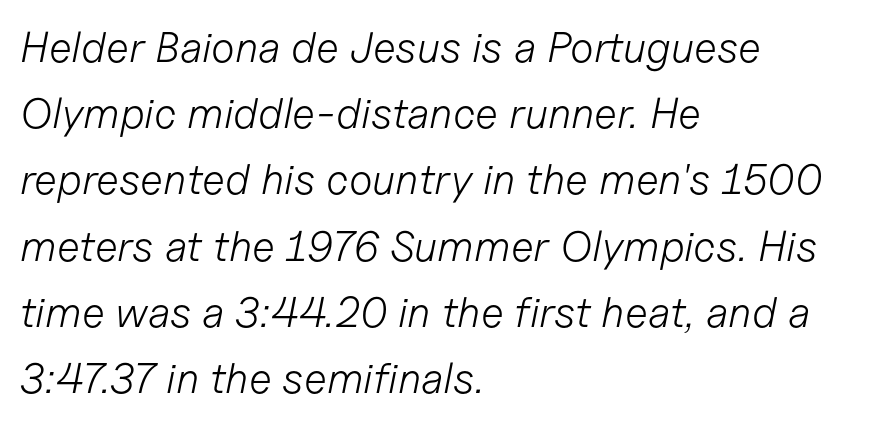
Q: Is the text bold? A: No.
Q: Is the text italic (slanted)? A: Yes, it leans right by about 11 degrees.
Q: Is the text underlined? A: No.
Q: How is the paragraph aligned? A: Left-aligned.
Q: Is the spacing between letters normal or unusually wide? A: Normal.
Q: Is the spacing between lines tight, normal or loose? A: Normal.
Q: Width (condensed, normal, or wide)? A: Normal.
Q: Stroke contrast? A: Low.
Q: x-height? A: Medium.
Q: Monospaced? A: No.
